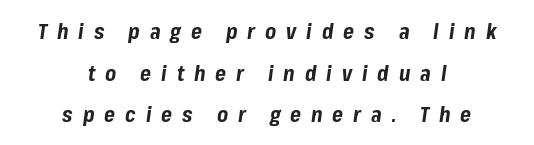
Tracking value appears strongly positive — letters spread wide. Observe the lean: these are italic letterforms. Centered paragraph, ragged on both sides. The baseline area is clear. Bold? Absolutely — the strokes are thick and heavy.
